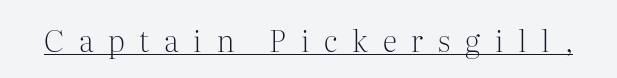
Letterform terminals end in serifs throughout the passage. A baseline rule has been typeset under these characters. Bold? No — there's no thickening of the strokes. In terms of posture, this sample is upright. This rendering widens character spacing well past its baseline value. The rendering uses natural spacing where letterforms have individual widths.
